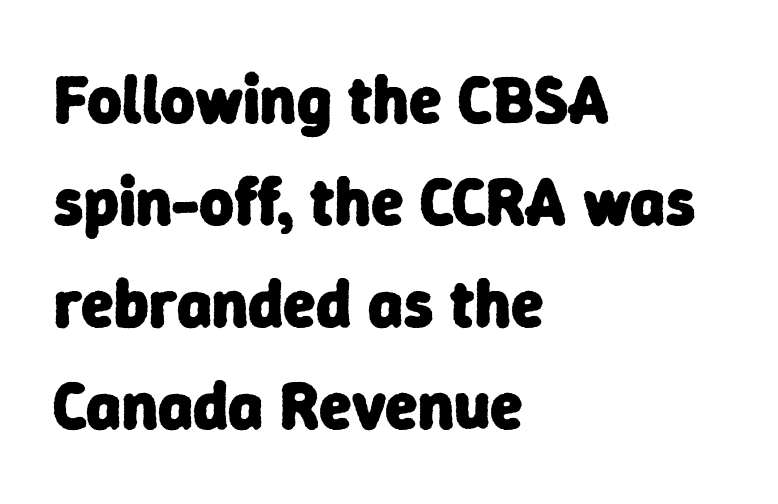
{"serif": "no", "bold": "yes", "weight": "heavy", "width": "normal", "stroke_contrast": "low", "x_height": "medium", "monospaced": "no", "underline": "no", "align": "left", "line_spacing": "normal", "line_spacing_ratio": 1.52, "letter_spacing": "normal", "letter_spacing_em": 0.0, "glyph_px": 67}
